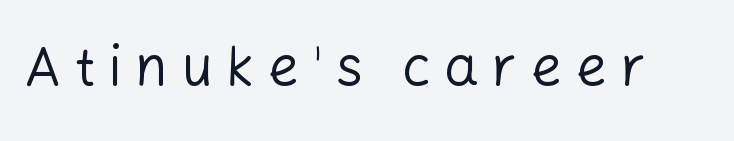
Q: Is the text bold? A: No.
Q: Is the text italic (slanted)? A: No, it is upright.
Q: Is the typeface a serif or a sans-serif typeface? A: Sans-serif.
Q: Is the text underlined? A: No.
Q: Is the spacing between letters normal or unusually wide? A: Unusually wide.
Q: Width (condensed, normal, or wide)? A: Normal.
Q: Stroke contrast? A: Low.
Q: x-height? A: Medium.
Q: Monospaced? A: No.
